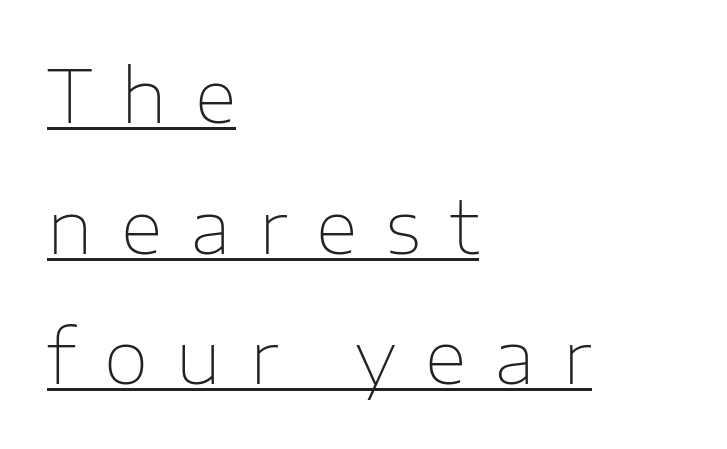
A classic flush-left, rag-right setting is used for this passage. This sample uses a sans-serif face. Quick note: not italic, upright. This rendering widens character spacing well past its baseline value. Think of a printed novel: that variable character pitch is what you see here.
